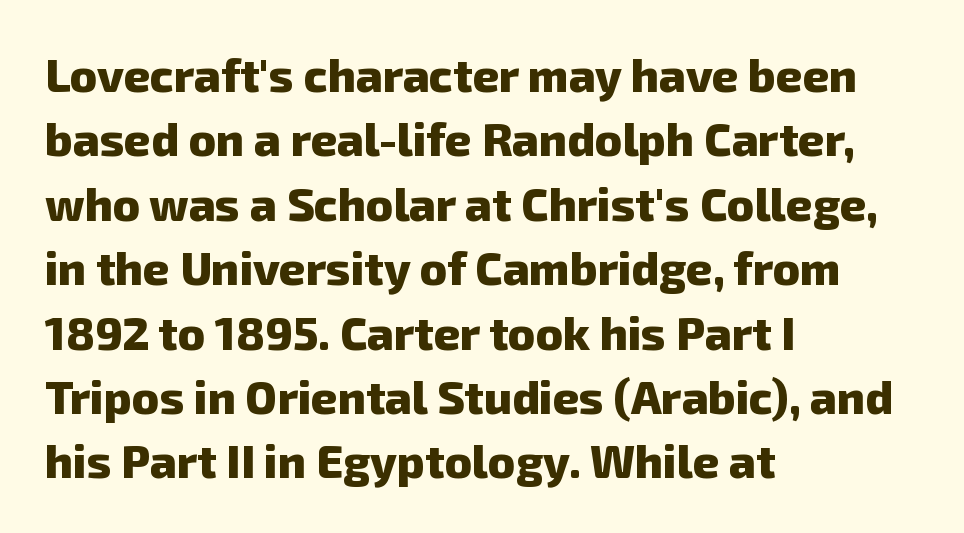
Q: Is the text bold? A: Yes.
Q: Is the typeface a serif or a sans-serif typeface? A: Sans-serif.
Q: Is the text underlined? A: No.
Q: How is the paragraph aligned? A: Left-aligned.
Q: Is the spacing between letters normal or unusually wide? A: Normal.
Q: Is the spacing between lines tight, normal or loose? A: Normal.
Q: Width (condensed, normal, or wide)? A: Normal.
Q: Stroke contrast? A: Low.
Q: x-height? A: Medium.
Q: Monospaced? A: No.
